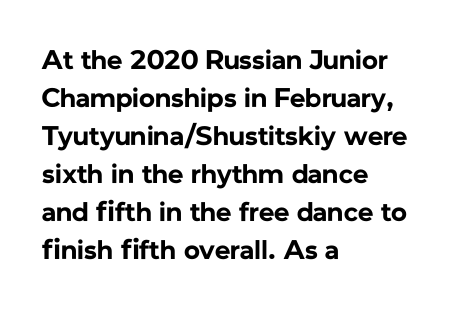
The image shows 27 px bold type, upright; set left-aligned, normal line spacing (1.41x), normal letter spacing, not underlined.
